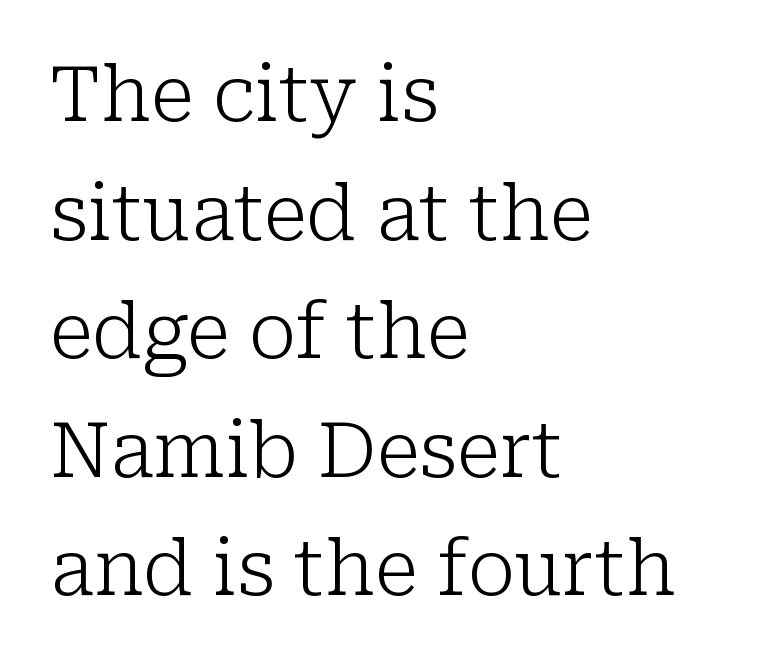
Q: Is the text bold? A: No.
Q: Is the text italic (slanted)? A: No, it is upright.
Q: Is the typeface a serif or a sans-serif typeface? A: Serif.
Q: Is the text underlined? A: No.
Q: How is the paragraph aligned? A: Left-aligned.
Q: Is the spacing between letters normal or unusually wide? A: Normal.
Q: Is the spacing between lines tight, normal or loose? A: Normal.
Q: Width (condensed, normal, or wide)? A: Normal.
Q: Stroke contrast? A: Low.
Q: x-height? A: Medium.
Q: Monospaced? A: No.
